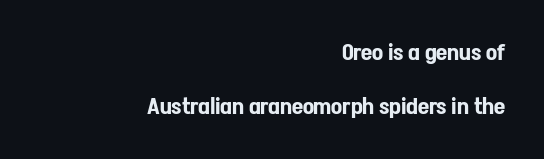
Q: Is the text italic (slanted)? A: No, it is upright.
Q: Is the text underlined? A: No.
Q: How is the paragraph aligned? A: Right-aligned.
Q: Is the spacing between letters normal or unusually wide? A: Normal.
Q: Is the spacing between lines tight, normal or loose? A: Loose.
